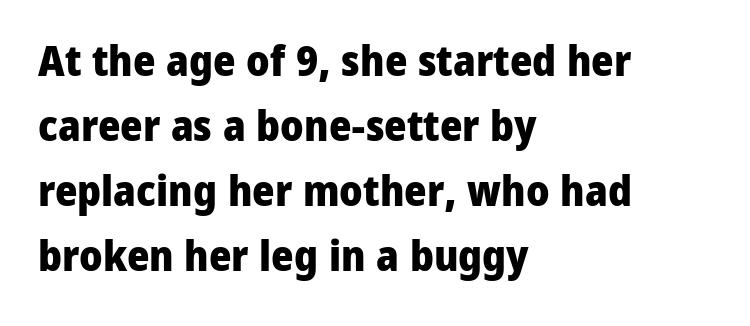
{"serif": "no", "italic": "no", "bold": "yes", "weight": "heavy", "width": "normal", "stroke_contrast": "low", "x_height": "medium", "monospaced": "no", "underline": "no", "align": "left", "line_spacing": "normal", "line_spacing_ratio": 1.51, "letter_spacing": "normal", "letter_spacing_em": 0.0, "glyph_px": 43}
